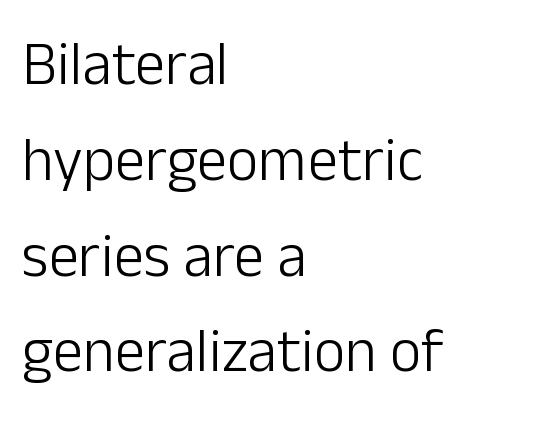
The image shows 61 px light sans-serif type, upright; set left-aligned, normal line spacing (1.57x), normal letter spacing, not underlined; low stroke contrast and a medium x-height.
